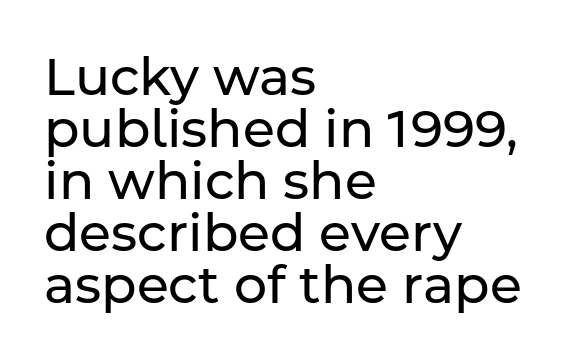
Q: Is the text bold? A: No.
Q: Is the text italic (slanted)? A: No, it is upright.
Q: Is the typeface a serif or a sans-serif typeface? A: Sans-serif.
Q: Is the text underlined? A: No.
Q: How is the paragraph aligned? A: Left-aligned.
Q: Is the spacing between letters normal or unusually wide? A: Normal.
Q: Is the spacing between lines tight, normal or loose? A: Tight.
Q: Width (condensed, normal, or wide)? A: Normal.
Q: Stroke contrast? A: Low.
Q: x-height? A: Medium.
Q: Monospaced? A: No.
